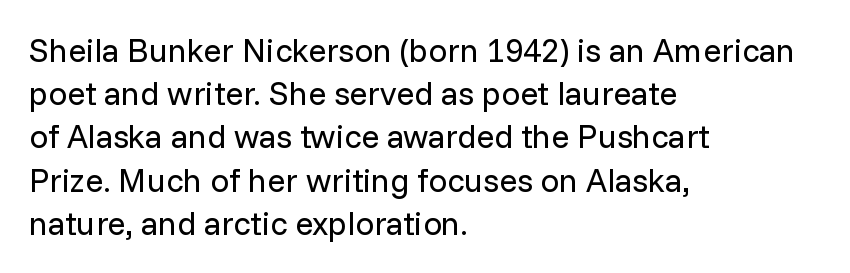
The letters sit at their default tracking, neither squeezed nor spread. Notice how the stems are strictly vertical — no italics here. The lines sit at an ordinary, default distance from one another. Is this a fixed-width face? No — the glyphs have proportional, varying widths.
